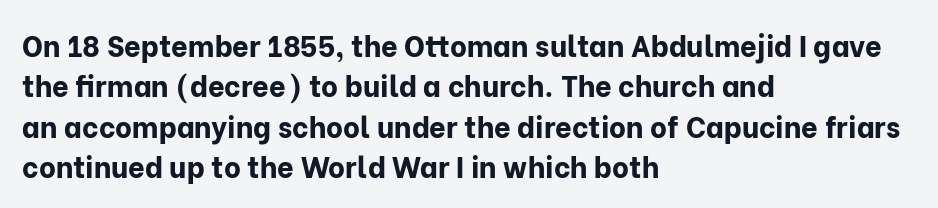
A typesetter would mark this as roman, not italic. Heavy, bold letterforms. The passage shown has conventional tracking throughout. No feet cap the strokes, marking this as sans-serif type.
